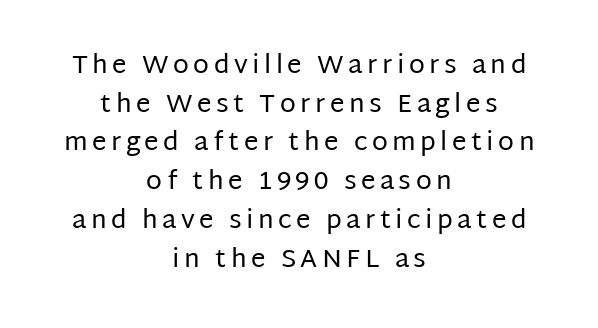
It's the straight-up-and-down kind of type. Baseline-to-baseline distance is the conventional proportion of letter height. Plain, unruled lines of type. Weight class: somewhere from thin through regular. The lines in this sample share a center point and differ in where they start and stop.
